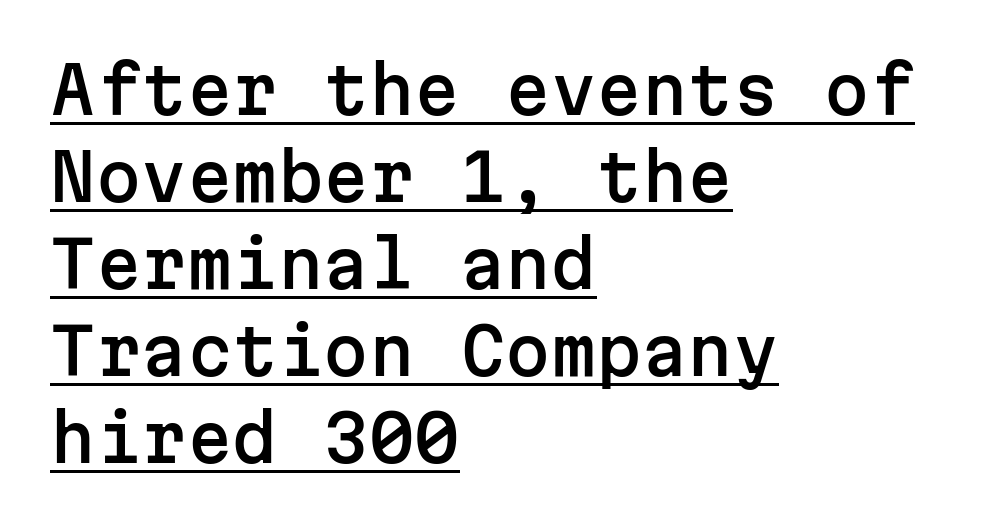
The image shows 65 px sans-serif type, upright, monospaced; set left-aligned, normal line spacing (1.34x), normal letter spacing, underlined; low stroke contrast and a medium x-height.
